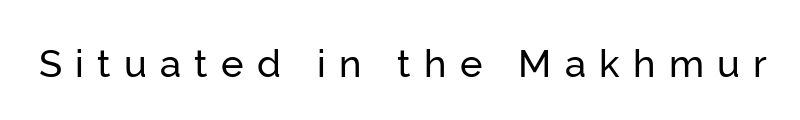
The image shows 38 px sans-serif type, upright; set unusually wide letter spacing (+0.35 em), not underlined; low stroke contrast and a medium x-height.
